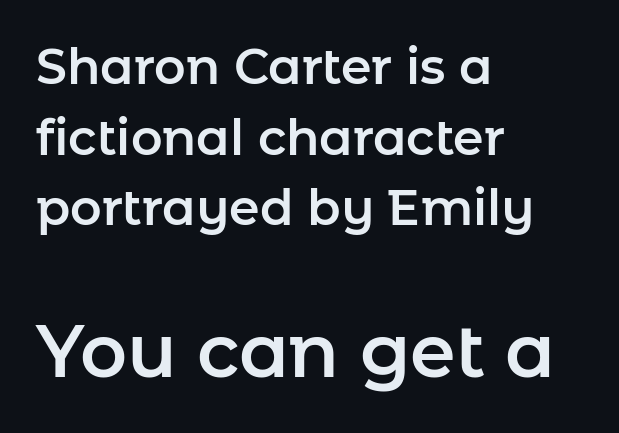
The image shows 73 px sans-serif type, upright; set left-aligned, normal line spacing (1.44x), normal letter spacing, not underlined; the second (bottom) block is 1.49x larger; low stroke contrast and a medium x-height.
